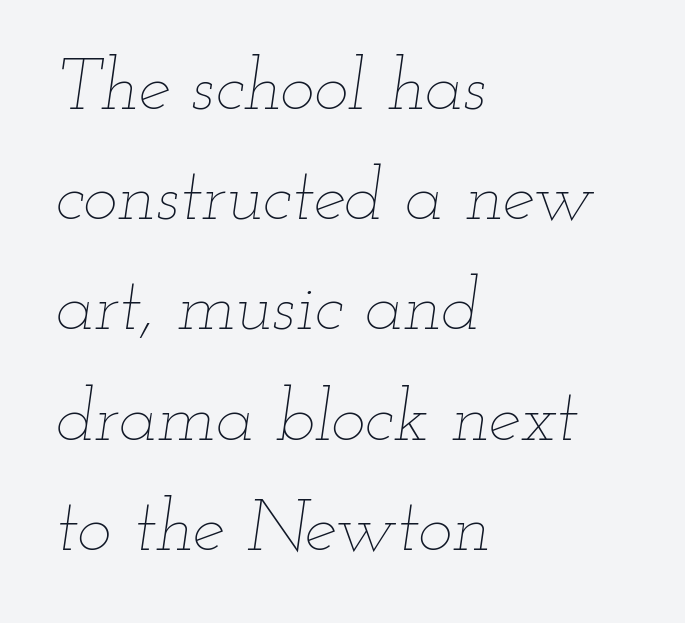
Q: Is the text bold? A: No.
Q: Is the text italic (slanted)? A: Yes, it leans right by about 12 degrees.
Q: Is the text underlined? A: No.
Q: How is the paragraph aligned? A: Left-aligned.
Q: Is the spacing between letters normal or unusually wide? A: Normal.
Q: Is the spacing between lines tight, normal or loose? A: Normal.
Q: Width (condensed, normal, or wide)? A: Wide.
Q: Stroke contrast? A: Low.
Q: x-height? A: Small.
Q: Monospaced? A: No.
